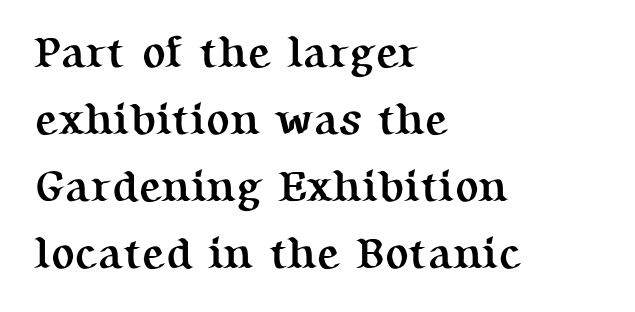
Nobody touched the tracking dial on this one. Does the type have serifs? Yes, each stem ends in a small foot. Notice how the stems are strictly vertical — no italics here. Every row of glyphs begins at an identical x-position on the left. No word sits above an underline.
